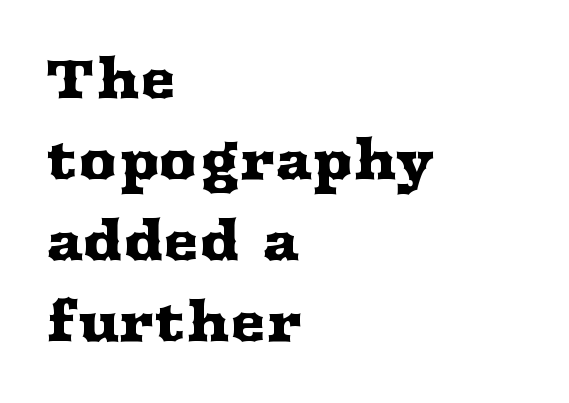
{"serif": "yes", "italic": "no", "width": "wide", "stroke_contrast": "medium", "x_height": "medium", "monospaced": "no", "underline": "no", "align": "left", "line_spacing": "normal", "line_spacing_ratio": 1.5, "letter_spacing": "normal", "letter_spacing_em": 0.0, "glyph_px": 54}
